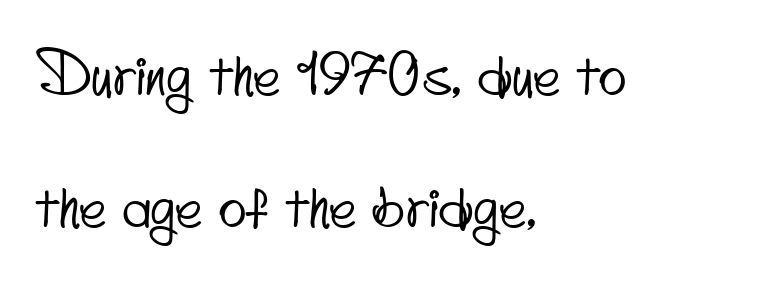
{"serif": "no", "width": "condensed", "stroke_contrast": "low", "x_height": "small", "monospaced": "no", "underline": "no", "align": "left", "line_spacing": "loose", "line_spacing_ratio": 2.27, "letter_spacing": "normal", "letter_spacing_em": 0.0, "glyph_px": 58}
